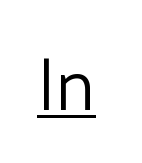
The rendering uses natural spacing where letterforms have individual widths. Counters stay open thanks to moderate or lighter strokes. Unlike italic type, these characters show no tilt at all. This rendering employs a face without finishing strokes, i.e., a sans-serif. Observe the ordinary spacing: letters are neighbours, not strangers. The rendered words wear a rule along their underside.
